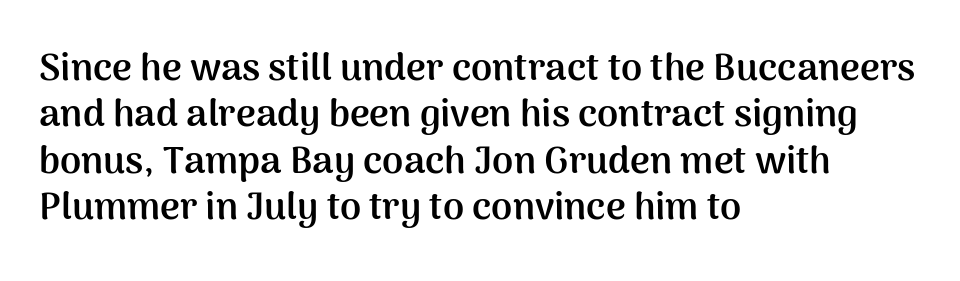
The image shows 38 px semibold sans-serif type, upright; set left-aligned, line spacing 1.22x, normal letter spacing, not underlined; medium stroke contrast and a medium x-height.
